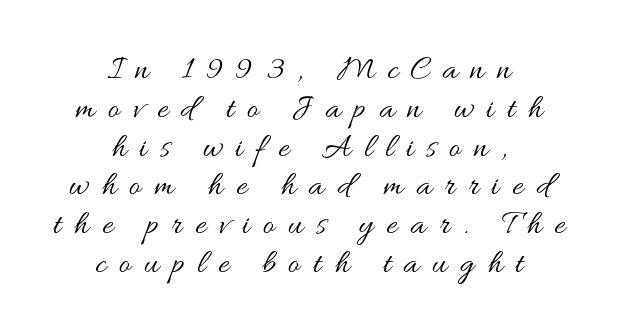
Q: Is the text bold? A: No.
Q: Is the text italic (slanted)? A: Yes.
Q: Is the text underlined? A: No.
Q: How is the paragraph aligned? A: Centered.
Q: Is the spacing between letters normal or unusually wide? A: Unusually wide.
Q: Is the spacing between lines tight, normal or loose? A: Tight.
Q: Width (condensed, normal, or wide)? A: Wide.
Q: Stroke contrast? A: Medium.
Q: x-height? A: Small.
Q: Monospaced? A: No.
